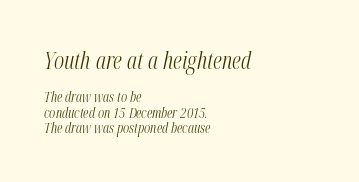
Q: Is the text bold? A: No.
Q: Is the text italic (slanted)? A: Yes, it leans right by about 12 degrees.
Q: Is the text underlined? A: No.
Q: How is the paragraph aligned? A: Left-aligned.
Q: Is the spacing between letters normal or unusually wide? A: Normal.
Q: Is the spacing between lines tight, normal or loose? A: Tight.
Q: Which block of text is set in a larger size, the first (top) or the second (bottom)? A: The first (top) one.
